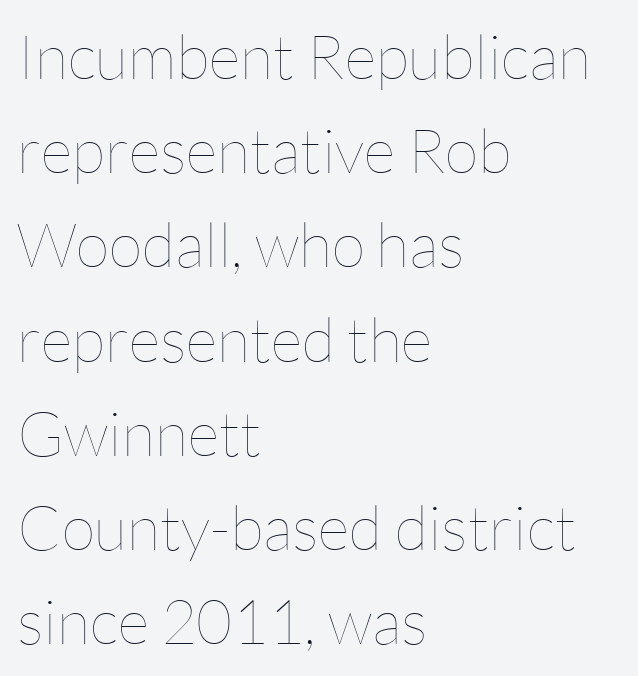
{"italic": "no", "bold": "no", "weight": "thin", "width": "normal", "stroke_contrast": "low", "x_height": "medium", "monospaced": "no", "underline": "no", "align": "left", "line_spacing": "normal", "line_spacing_ratio": 1.52, "letter_spacing": "normal", "letter_spacing_em": 0.0, "glyph_px": 62}
